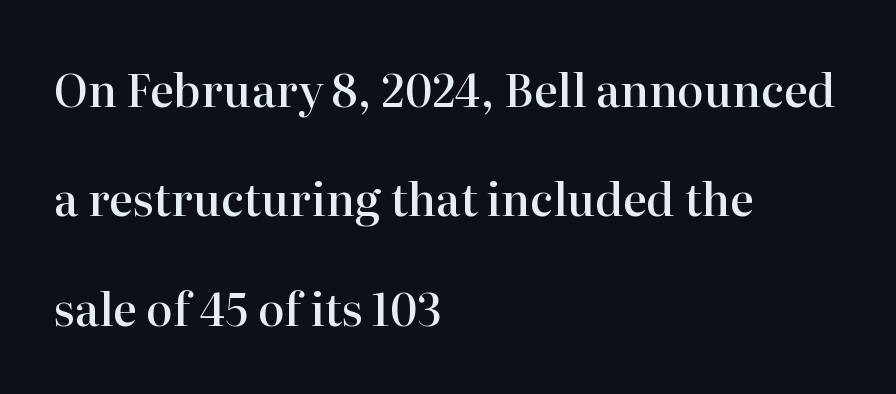
The image shows 45 px semibold serif type, upright; set left-aligned, loose line spacing (2.43x), normal letter spacing, not underlined; high stroke contrast and a medium x-height.
